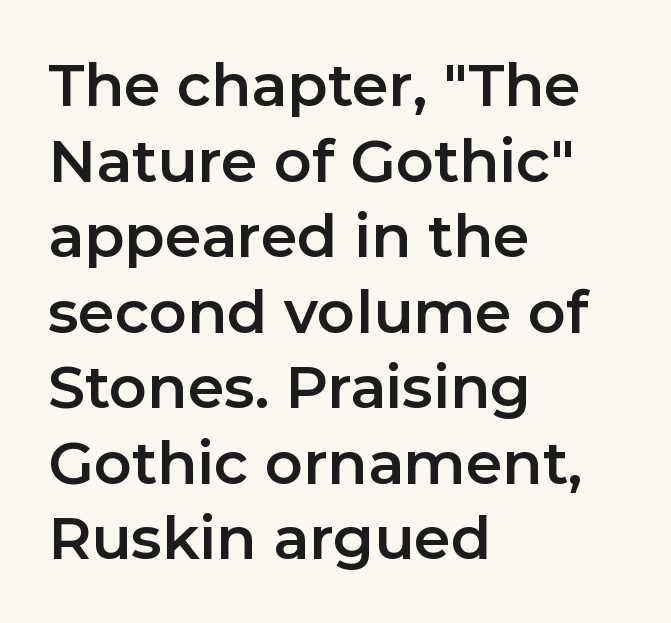
{"serif": "no", "italic": "no", "width": "normal", "stroke_contrast": "low", "x_height": "medium", "monospaced": "no", "underline": "no", "align": "left", "line_spacing": "normal", "line_spacing_ratio": 1.28, "letter_spacing": "normal", "letter_spacing_em": 0.0, "glyph_px": 59}
